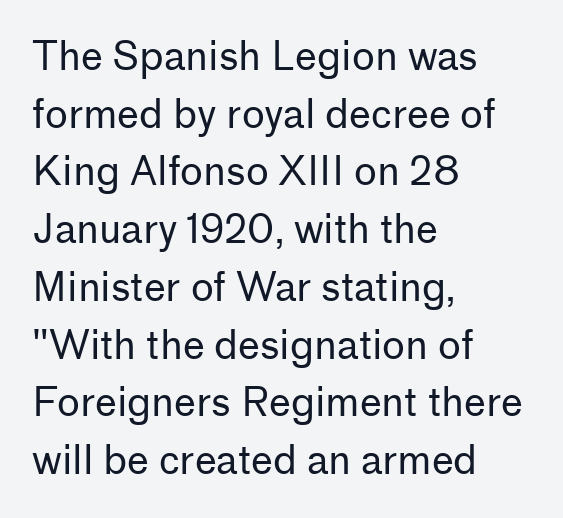
{"serif": "no", "italic": "no", "bold": "no", "weight": "regular", "width": "normal", "stroke_contrast": "low", "x_height": "medium", "monospaced": "no", "underline": "no", "align": "left", "line_spacing": "normal", "line_spacing_ratio": 1.48, "letter_spacing": "normal", "letter_spacing_em": 0.0, "glyph_px": 39}
